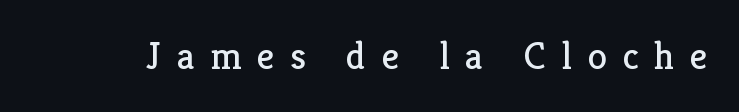
{"serif": "yes", "italic": "no", "bold": "no", "weight": "regular", "width": "normal", "stroke_contrast": "low", "x_height": "medium", "monospaced": "no", "underline": "no", "letter_spacing": "wide", "letter_spacing_em": 0.4, "glyph_px": 39}
